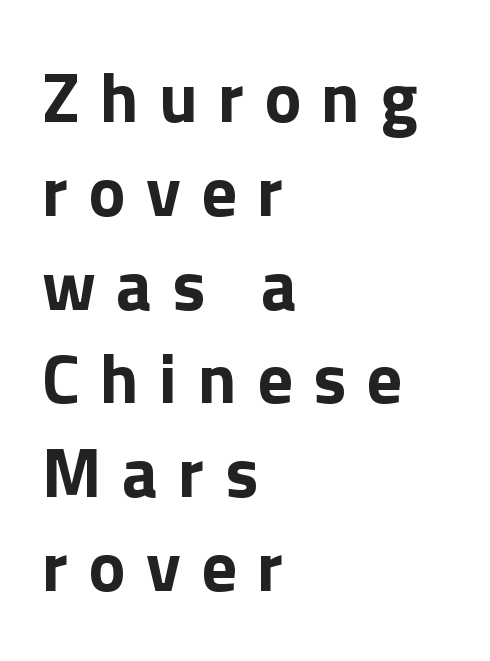
{"serif": "no", "italic": "no", "bold": "yes", "weight": "bold", "width": "normal", "x_height": "medium", "monospaced": "no", "underline": "no", "align": "left", "line_spacing": "normal", "line_spacing_ratio": 1.34, "letter_spacing": "wide", "letter_spacing_em": 0.29, "glyph_px": 70}
